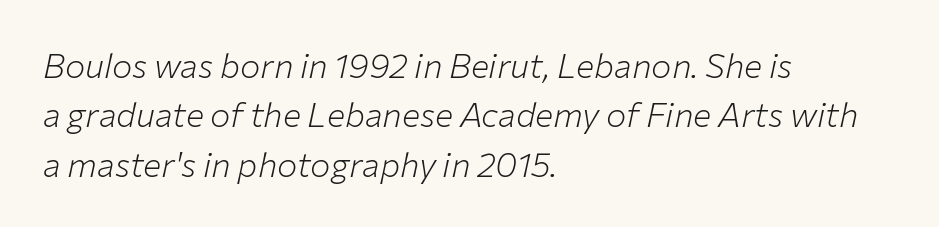
{"italic": "yes", "lean": "right", "slant_degrees": 12, "bold": "no", "weight": "light", "width": "normal", "stroke_contrast": "low", "x_height": "medium", "monospaced": "no", "underline": "no", "align": "left", "line_spacing": "normal", "line_spacing_ratio": 1.45, "letter_spacing": "normal", "letter_spacing_em": 0.0, "glyph_px": 34}
